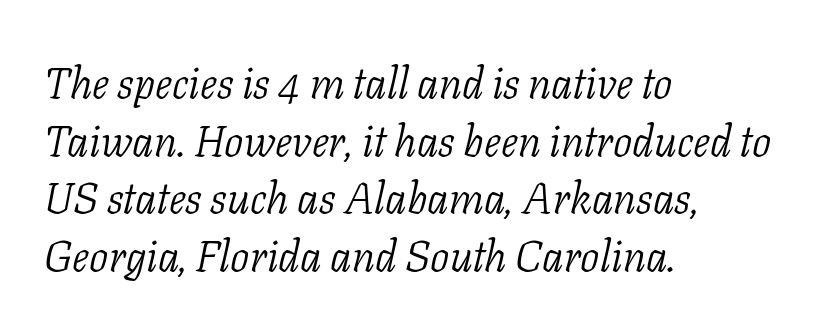
In terms of letterspacing, this is plain default setting. The gap between lines stays unmarked. The typography opts for an oblique posture over an upright one. This sample uses a serif face. Looks like regular typesetting: each glyph gets only the width it needs. These lines are set flush left with a ragged right edge.
